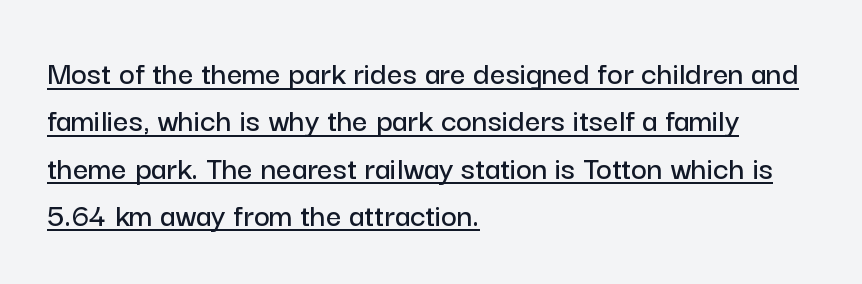
{"serif": "no", "italic": "no", "width": "normal", "stroke_contrast": "low", "x_height": "medium", "monospaced": "no", "underline": "yes", "align": "left", "line_spacing": "normal", "line_spacing_ratio": 1.39, "letter_spacing": "normal", "letter_spacing_em": 0.0, "glyph_px": 34}
